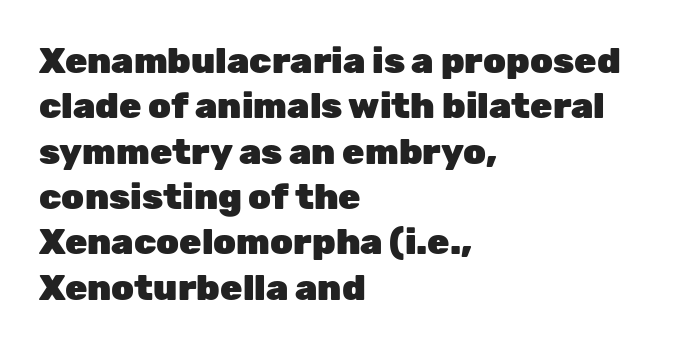
{"serif": "no", "italic": "no", "bold": "yes", "weight": "heavy", "width": "normal", "stroke_contrast": "low", "x_height": "medium", "monospaced": "no", "underline": "no", "align": "left", "line_spacing": "normal", "line_spacing_ratio": 1.26, "letter_spacing": "normal", "letter_spacing_em": 0.0, "glyph_px": 36}
